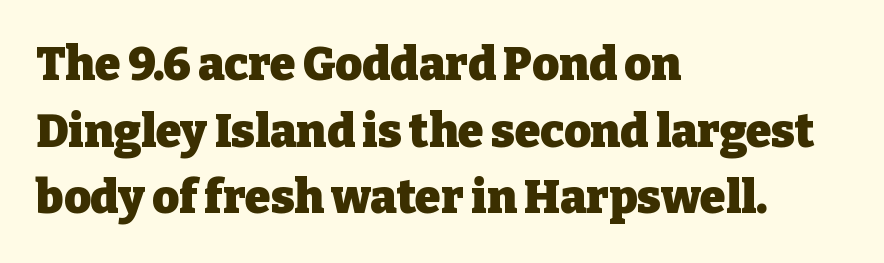
Q: Is the text bold? A: Yes.
Q: Is the text italic (slanted)? A: No, it is upright.
Q: Is the typeface a serif or a sans-serif typeface? A: Serif.
Q: Is the text underlined? A: No.
Q: How is the paragraph aligned? A: Left-aligned.
Q: Is the spacing between letters normal or unusually wide? A: Normal.
Q: Is the spacing between lines tight, normal or loose? A: Normal.
Q: Width (condensed, normal, or wide)? A: Normal.
Q: Stroke contrast? A: Low.
Q: x-height? A: Medium.
Q: Monospaced? A: No.
